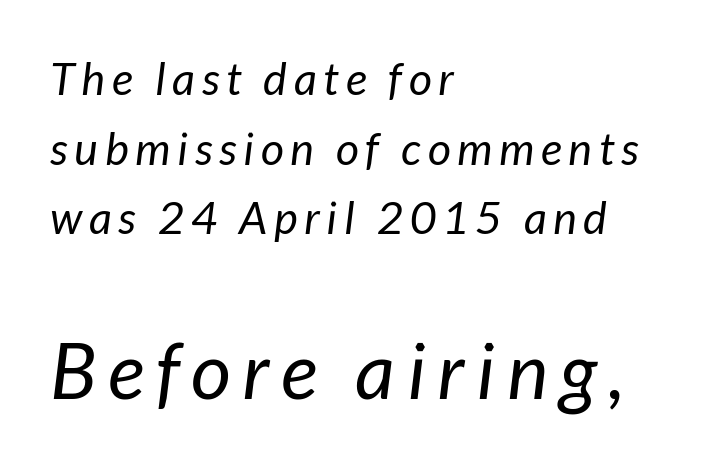
{"italic": "yes", "lean": "right", "slant_degrees": 7, "bold": "no", "weight": "regular", "width": "normal", "stroke_contrast": "low", "x_height": "medium", "monospaced": "no", "underline": "no", "align": "left", "line_spacing": "normal", "line_spacing_ratio": 1.55, "larger_block": "second", "size_ratio": 1.73, "glyph_px": 78}
